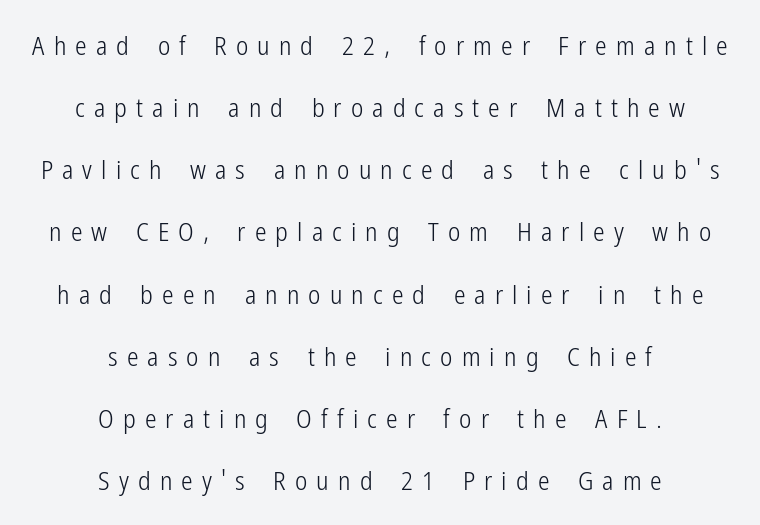
Tracking value appears strongly positive — letters spread wide. The typesetter chose a symmetrical, centered arrangement here. Is this a heavy cut? Hardly; it is regular or lighter. The lettering holds an erect, upright posture throughout. Any mark beneath the type? The region is blank. Interline gaps are noticeably wide in this sample.
